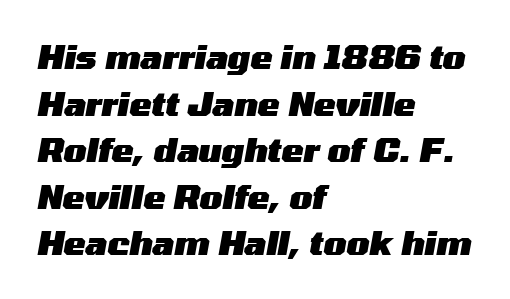
A bare baseline throughout the passage. If you measured baseline to baseline, you'd find a middling distance. Honestly, the letter spacing is just normal — you wouldn't notice it. You could not count columns in this text — the font is proportionally spaced. A typesetter would mark this as italic.
